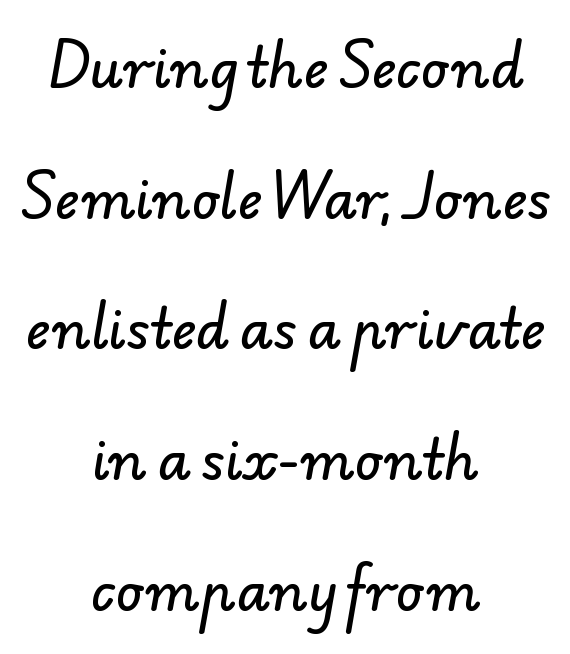
The image shows 54 px sans-serif type; set centered, loose line spacing (2.42x), normal letter spacing, not underlined; low stroke contrast and a small x-height.
